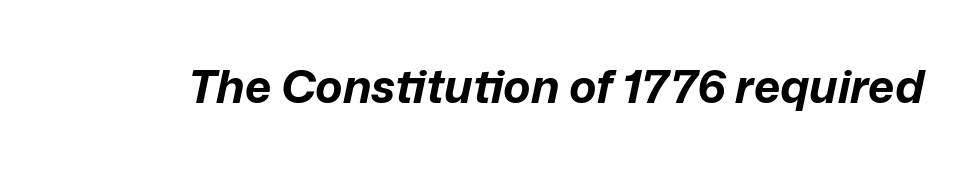
The image shows 46 px bold type, italic (leaning right); set normal letter spacing, not underlined; low stroke contrast and a medium x-height.
